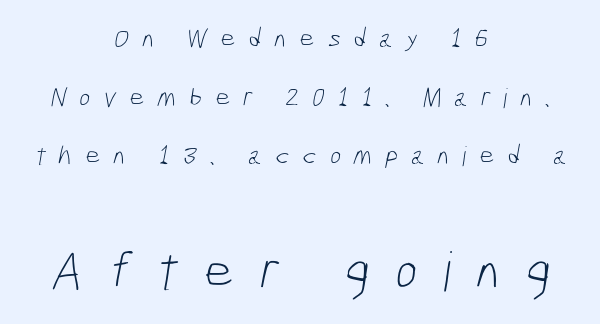
{"serif": "no", "bold": "no", "weight": "light", "width": "condensed", "stroke_contrast": "low", "x_height": "medium", "monospaced": "no", "underline": "no", "align": "center", "line_spacing": "loose", "line_spacing_ratio": 2.17, "letter_spacing": "wide", "letter_spacing_em": 0.46, "larger_block": "second", "size_ratio": 2.0, "glyph_px": 54}
